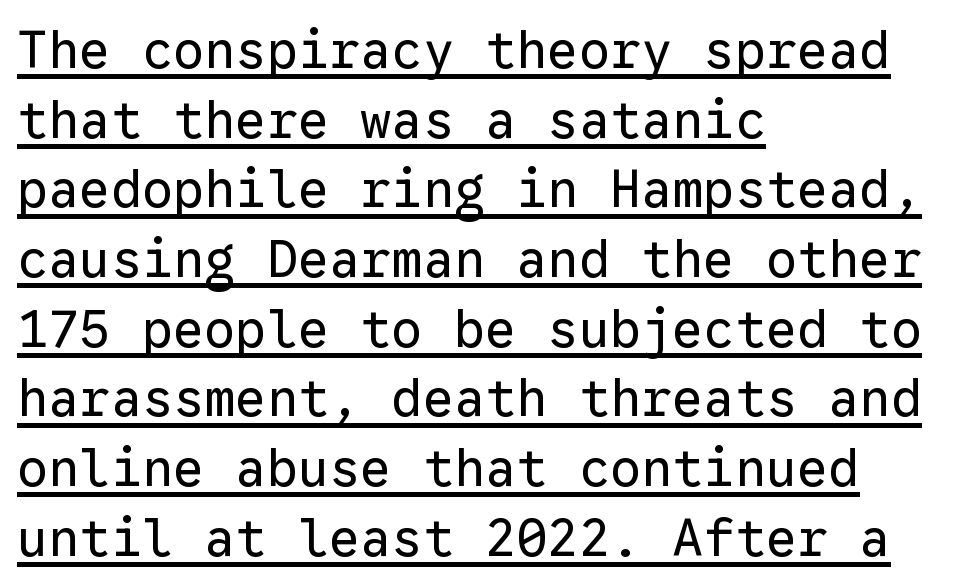
{"serif": "no", "italic": "no", "bold": "no", "weight": "regular", "width": "normal", "stroke_contrast": "low", "x_height": "medium", "monospaced": "yes", "underline": "yes", "align": "left", "line_spacing": "normal", "line_spacing_ratio": 1.34, "letter_spacing": "normal", "letter_spacing_em": 0.0, "glyph_px": 52}
